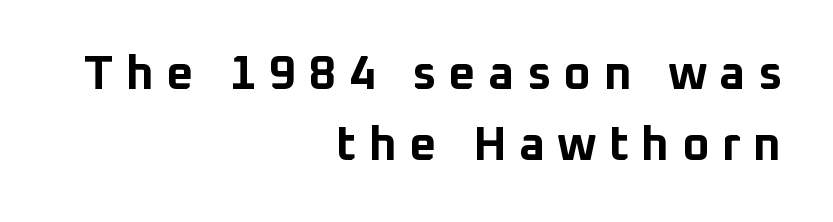
{"serif": "no", "italic": "no", "bold": "yes", "weight": "bold", "width": "normal", "stroke_contrast": "low", "x_height": "medium", "monospaced": "no", "underline": "no", "align": "right", "line_spacing": "normal", "line_spacing_ratio": 1.47, "letter_spacing": "wide", "letter_spacing_em": 0.25, "glyph_px": 48}
